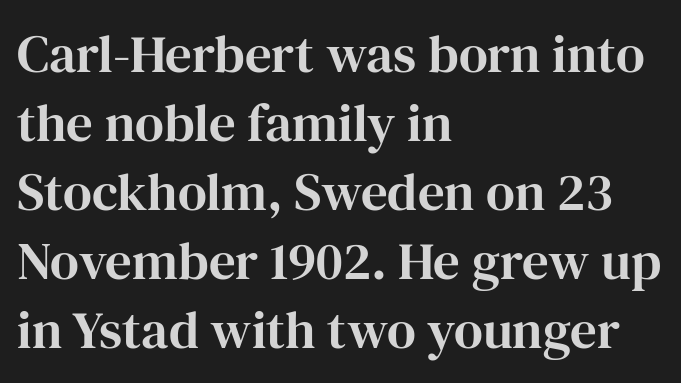
Q: Is the text italic (slanted)? A: No, it is upright.
Q: Is the typeface a serif or a sans-serif typeface? A: Serif.
Q: Is the text underlined? A: No.
Q: How is the paragraph aligned? A: Left-aligned.
Q: Is the spacing between letters normal or unusually wide? A: Normal.
Q: Is the spacing between lines tight, normal or loose? A: Normal.
Q: Width (condensed, normal, or wide)? A: Normal.
Q: Stroke contrast? A: High.
Q: x-height? A: Medium.
Q: Monospaced? A: No.
